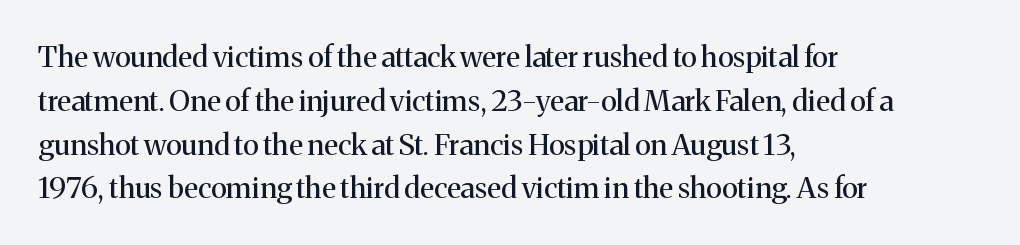
{"serif": "yes", "italic": "no", "bold": "no", "weight": "regular", "width": "normal", "stroke_contrast": "medium", "x_height": "medium", "monospaced": "no", "underline": "no", "align": "left", "line_spacing": "normal", "line_spacing_ratio": 1.51, "letter_spacing": "normal", "letter_spacing_em": 0.0, "glyph_px": 29}
